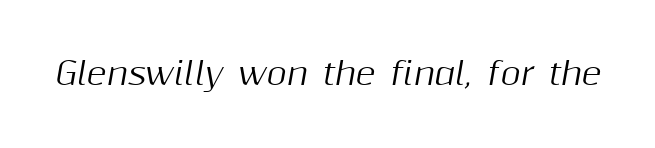
{"italic": "yes", "lean": "right", "slant_degrees": 10, "width": "normal", "stroke_contrast": "medium", "x_height": "medium", "monospaced": "no", "underline": "no", "letter_spacing": "normal", "letter_spacing_em": 0.0, "glyph_px": 31}
